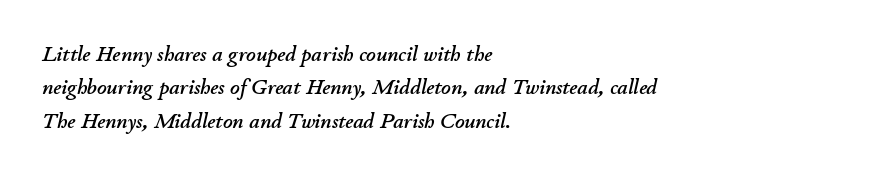
The specimen reads as italic at a glance. The lines sit at an ordinary, default distance from one another. The space beneath each line is pristine and unruled. Does the copy run flush right? No — it runs flush left.
